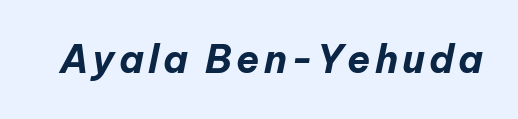
{"italic": "yes", "lean": "right", "slant_degrees": 12, "bold": "yes", "weight": "bold", "width": "normal", "stroke_contrast": "low", "x_height": "medium", "monospaced": "no", "underline": "no", "glyph_px": 38}
